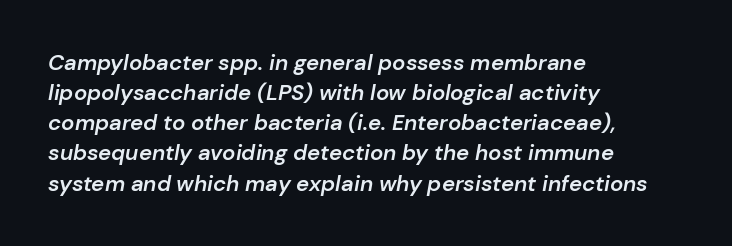
Does the leading feel generous? No, just average. In terms of posture, this sample is oblique. This rendering features lettering with no underline. Moderately thickened strokes mark this as semibold type. The rendering anchors every line to the left-hand side.
